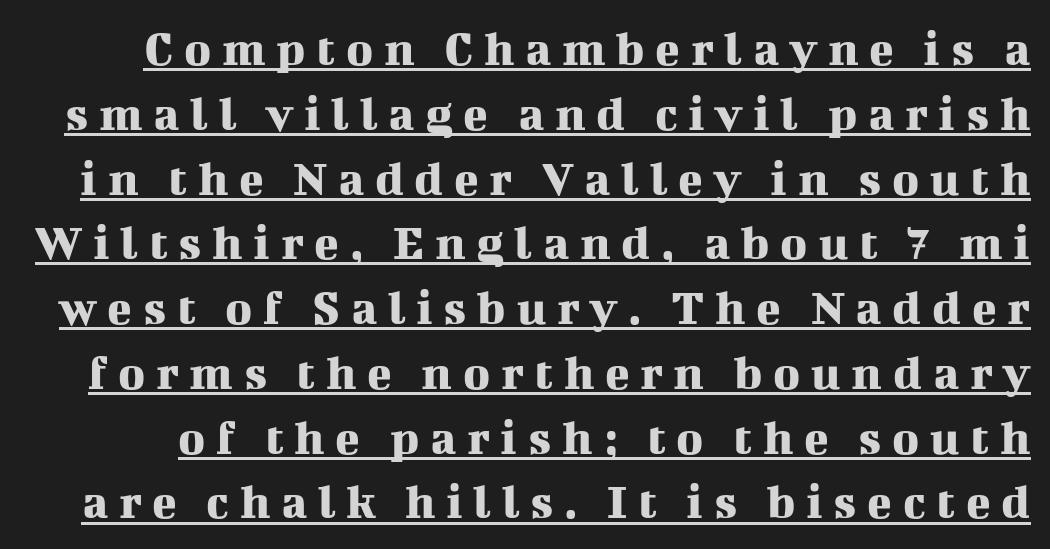
The image shows 51 px serif type, upright; set normal line spacing (1.27x), unusually wide letter spacing (+0.21 em), underlined; medium stroke contrast and a medium x-height.
